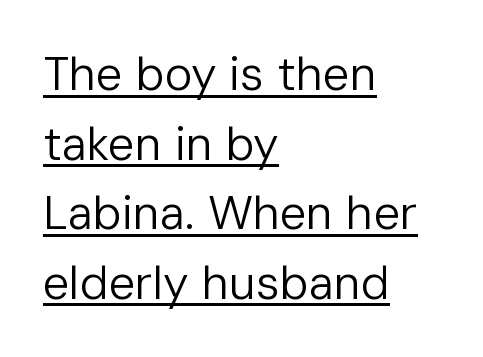
Q: Is the text bold? A: No.
Q: Is the text italic (slanted)? A: No, it is upright.
Q: Is the typeface a serif or a sans-serif typeface? A: Sans-serif.
Q: Is the text underlined? A: Yes.
Q: How is the paragraph aligned? A: Left-aligned.
Q: Is the spacing between letters normal or unusually wide? A: Normal.
Q: Is the spacing between lines tight, normal or loose? A: Normal.
Q: Width (condensed, normal, or wide)? A: Normal.
Q: Stroke contrast? A: Low.
Q: x-height? A: Medium.
Q: Monospaced? A: No.
